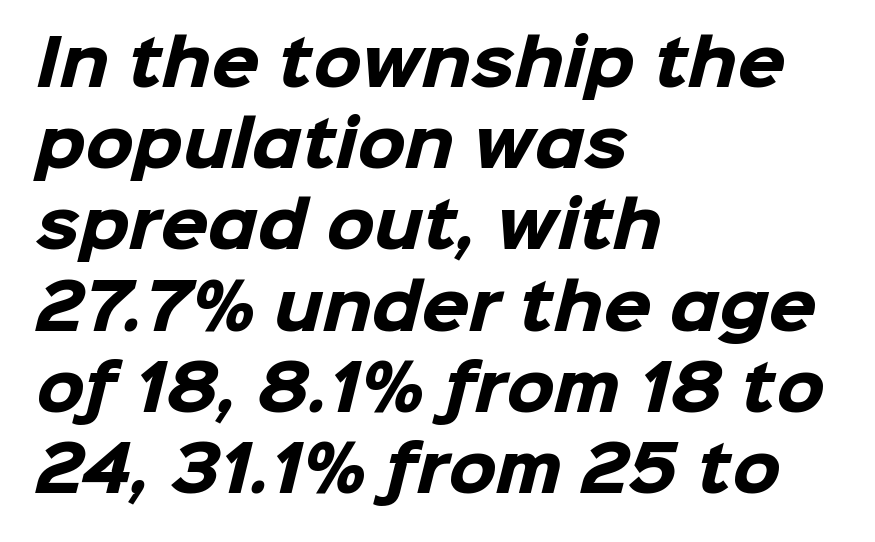
Has an underline been added? It has not. The lines in this sample share a left origin and differ only in where they stop. Check where the strokes stop: nothing finishes them off — pure sans. Line spacing here is normal.
